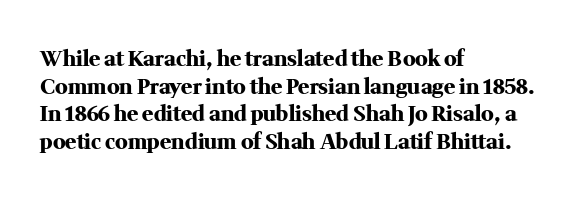
Q: Is the text bold? A: Yes.
Q: Is the text italic (slanted)? A: No, it is upright.
Q: Is the text underlined? A: No.
Q: How is the paragraph aligned? A: Left-aligned.
Q: Is the spacing between letters normal or unusually wide? A: Normal.
Q: Is the spacing between lines tight, normal or loose? A: Normal.
